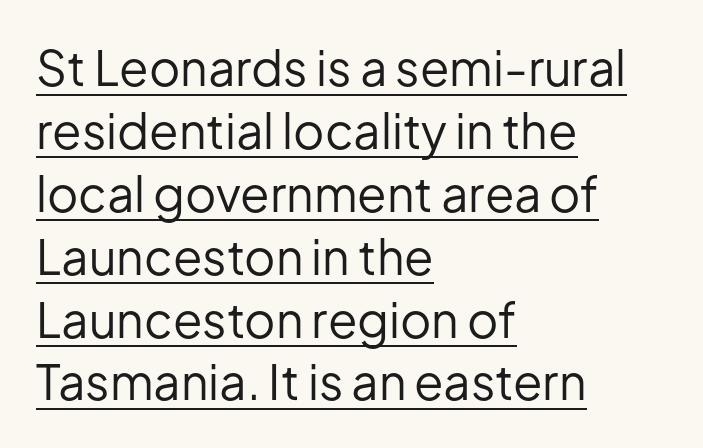
Stem width sits at or under what a default text font uses. The rendering shows plain stroke endings on the letterforms — a sans-serif design. These lines are rendered in a variable-pitch font. Reading down the column, the eye jumps a familiar distance to each next line. No extra tracking has been applied to these lines.
